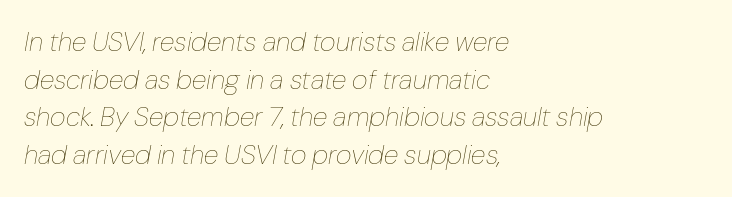
{"italic": "yes", "lean": "right", "slant_degrees": 10, "bold": "no", "underline": "no", "align": "left", "line_spacing": "normal", "line_spacing_ratio": 1.39, "letter_spacing": "normal", "letter_spacing_em": 0.0, "glyph_px": 27}
